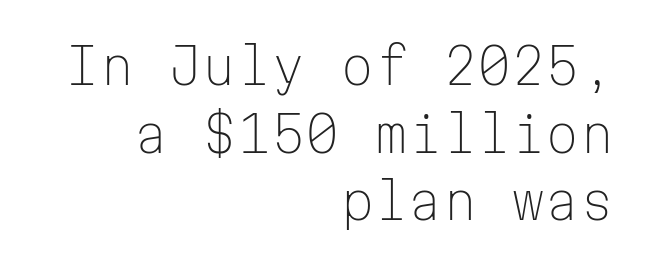
This sample is right-justified, so line beginnings fall wherever the words allow. The gaps between neighbouring characters are ordinary and unremarkable. Are there feet on the stems? There aren't — it's a sans. Monospaced: the letters line up in strict vertical columns. Vertical strokes here are truly vertical. Anything drawn beneath the words? Only blank space.
